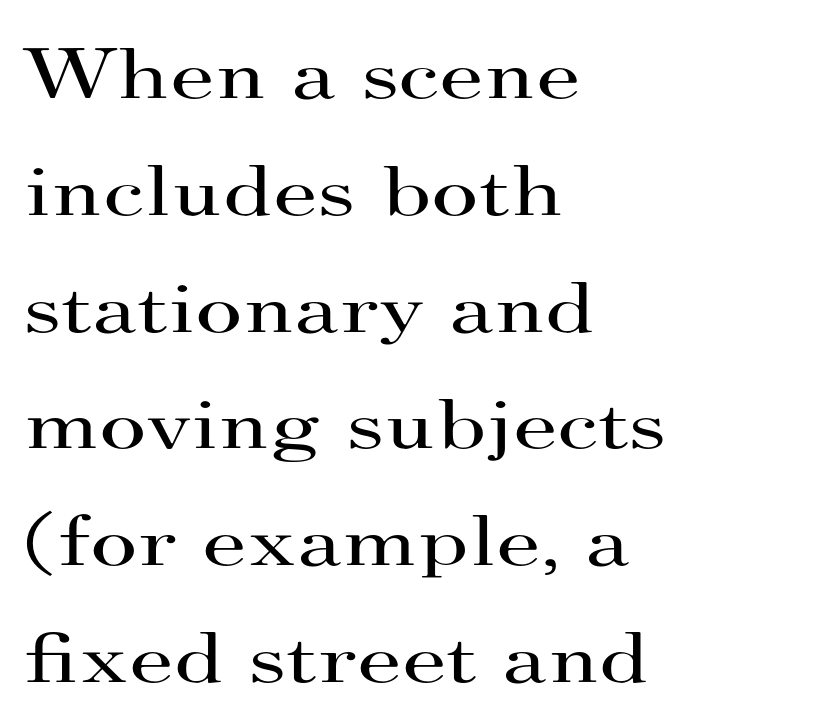
The image shows 73 px regular-weight, wide serif type, upright; set left-aligned, normal line spacing (1.6x), normal letter spacing, not underlined; high stroke contrast and a small x-height.
